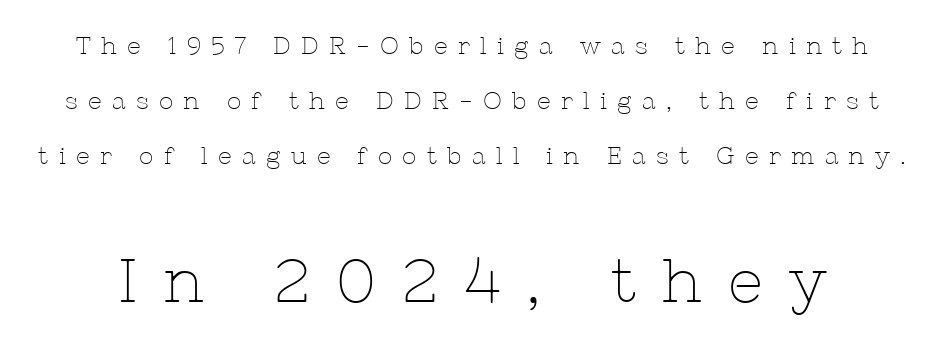
The image shows 61 px thin serif type, upright; set loose line spacing (2.29x), unusually wide letter spacing (+0.43 em), not underlined; the second (bottom) block is 2.54x larger; low stroke contrast and a medium x-height.
